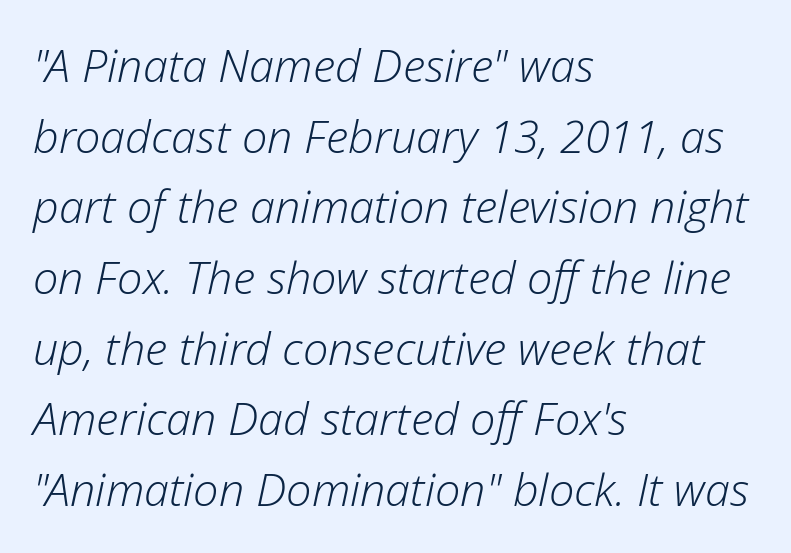
The baseline area is clear. A typesetter would mark this as italic. The letterforms sit shoulder to shoulder at normal distance. Is this a heavy cut? Hardly; it is regular or lighter. Note the varied advance widths — an 'i' is clearly narrower than an 'm'.
